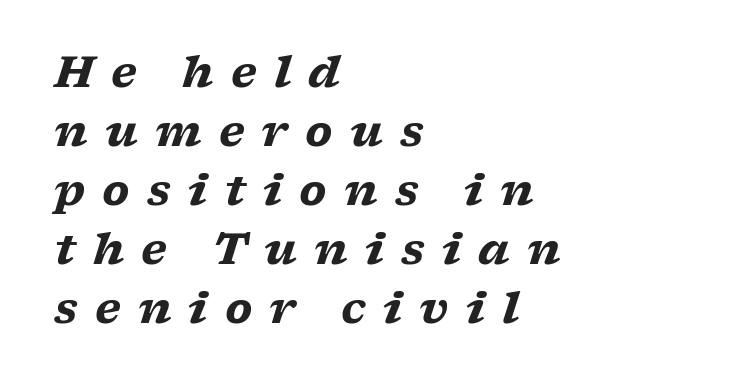
Q: Is the text bold? A: Yes.
Q: Is the text italic (slanted)? A: Yes, it leans right by about 17 degrees.
Q: Is the typeface a serif or a sans-serif typeface? A: Serif.
Q: Is the text underlined? A: No.
Q: How is the paragraph aligned? A: Left-aligned.
Q: Is the spacing between letters normal or unusually wide? A: Unusually wide.
Q: Is the spacing between lines tight, normal or loose? A: Normal.
Q: Width (condensed, normal, or wide)? A: Wide.
Q: Stroke contrast? A: Low.
Q: x-height? A: Medium.
Q: Monospaced? A: No.
